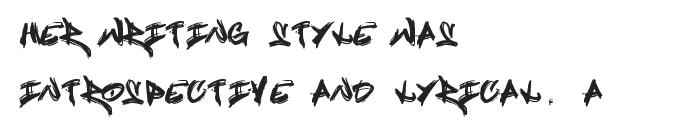
Q: Is the text italic (slanted)? A: Yes.
Q: Is the typeface a serif or a sans-serif typeface? A: Sans-serif.
Q: Is the text underlined? A: No.
Q: How is the paragraph aligned? A: Left-aligned.
Q: Is the spacing between lines tight, normal or loose? A: Loose.
Q: Width (condensed, normal, or wide)? A: Condensed.
Q: x-height? A: Large.
